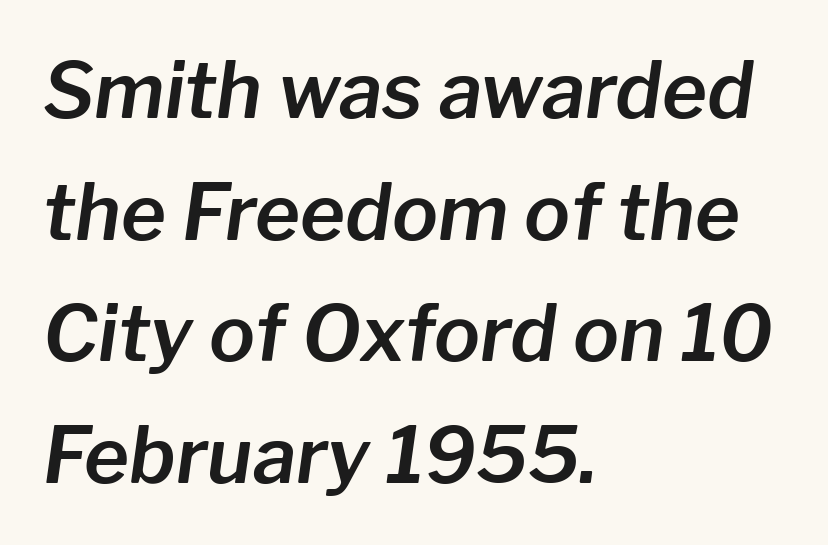
{"italic": "yes", "lean": "right", "slant_degrees": 8, "width": "normal", "stroke_contrast": "low", "x_height": "medium", "monospaced": "no", "underline": "no", "align": "left", "line_spacing": "normal", "line_spacing_ratio": 1.58, "letter_spacing": "normal", "letter_spacing_em": 0.0, "glyph_px": 77}
